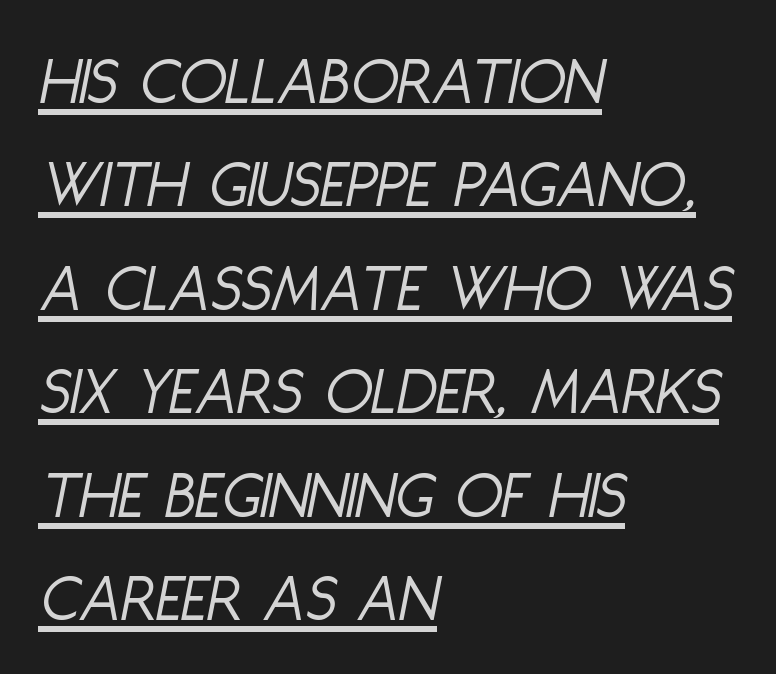
The image shows 69 px light, condensed type, italic (leaning right); set left-aligned, normal line spacing (1.5x), normal letter spacing, underlined; low stroke contrast and a large x-height.
